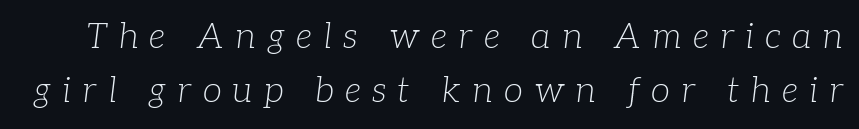
The letterforms stand isolated, each surrounded by extra space. A typesetter would call this proportional, since set widths differ per character. Observe the serifs anchoring each vertical stroke in this sample. Quick note: interline space is typical.
